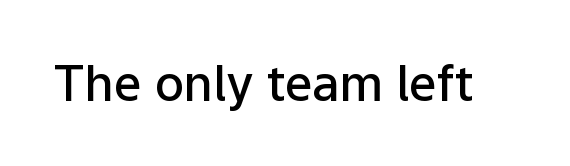
These lines are composed in type without serifs. Bare-footed words on every line. Each letter keeps its own natural width here, so spacing adapts to shape. Designer's note — italics off, roman on. Spacing between characters is what you'd get straight out of the box. Heft: intermediate — a semibold.
